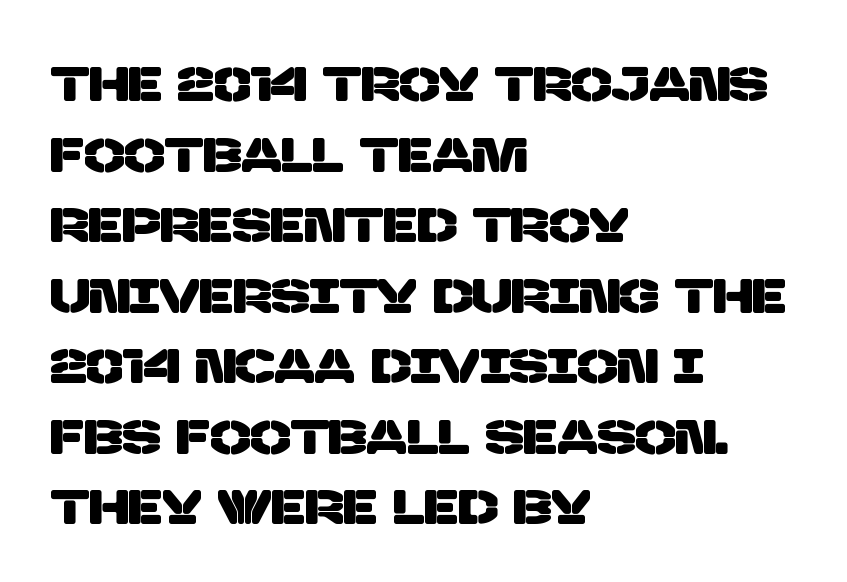
{"serif": "no", "width": "normal", "stroke_contrast": "low", "x_height": "large", "monospaced": "no", "underline": "no", "align": "left", "line_spacing": "normal", "line_spacing_ratio": 1.47, "letter_spacing": "normal", "letter_spacing_em": 0.0, "glyph_px": 48}
